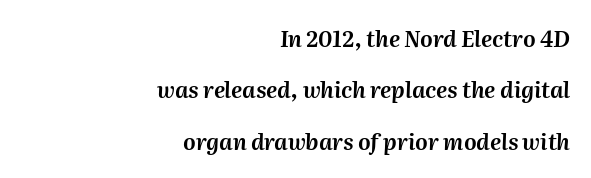
You could fit nearly another row in the gap between these rows. The baseline area is clear. The face used here has a pronounced slope to its letters. The face used here is rendered with its standard letterfit.
